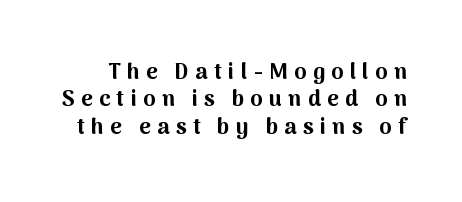
{"italic": "no", "bold": "yes", "underline": "no", "line_spacing_ratio": 1.24, "letter_spacing": "wide", "letter_spacing_em": 0.29, "glyph_px": 22}
